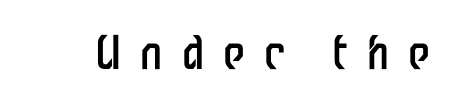
The image shows 45 px regular-weight, condensed sans-serif type, upright; set unusually wide letter spacing (+0.42 em), not underlined; low stroke contrast and a medium x-height.
